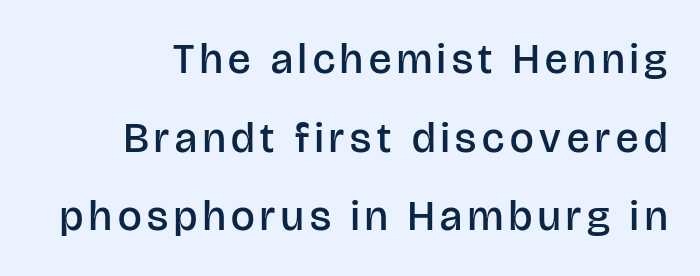
The image shows 42 px semibold sans-serif type, upright; set line spacing 1.87x, not underlined; low stroke contrast and a large x-height.
